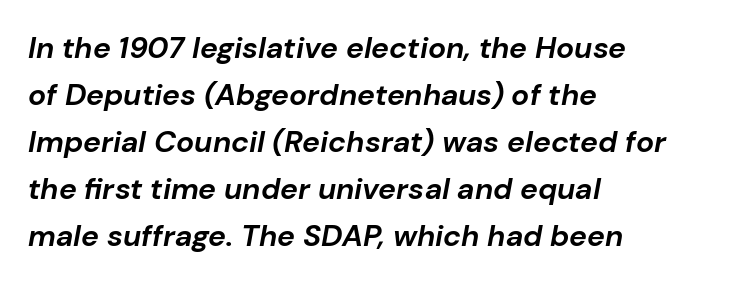
The image shows 30 px bold type, italic (leaning right); set left-aligned, normal line spacing (1.57x), normal letter spacing, not underlined; low stroke contrast and a medium x-height.
